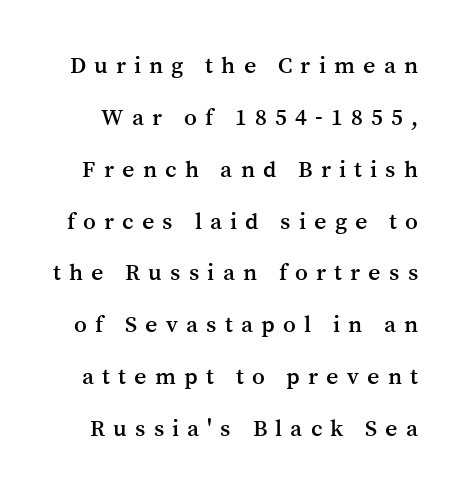
Q: Is the text italic (slanted)? A: No, it is upright.
Q: Is the text underlined? A: No.
Q: Is the spacing between letters normal or unusually wide? A: Unusually wide.
Q: Is the spacing between lines tight, normal or loose? A: Loose.
